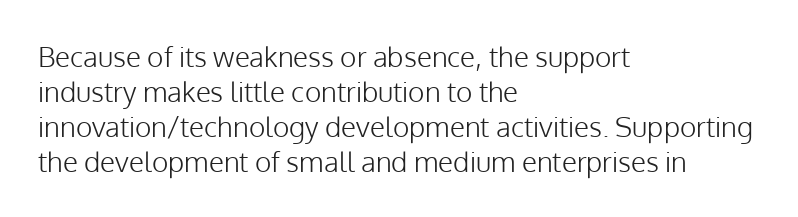
The vertical gap from one line to the next is medium. Each line starts at the same left margin while the right side varies. Anything drawn beneath the words? Only blank space. Look at the bottom of the vertical strokes: they stop flat, with no serifs. The letters stand upright; this is a roman face. Bold? No — there's no thickening of the strokes.
